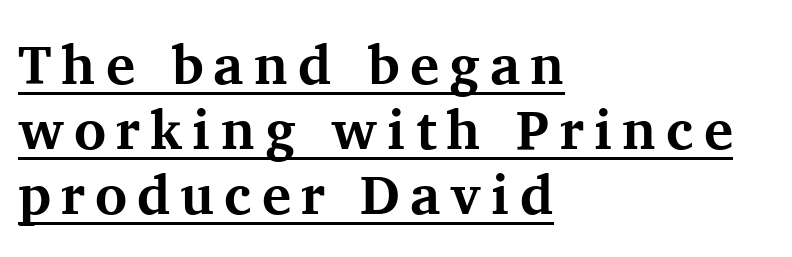
The image shows 55 px bold serif type, upright; set left-aligned, line spacing 1.18x, underlined; medium stroke contrast and a medium x-height.
